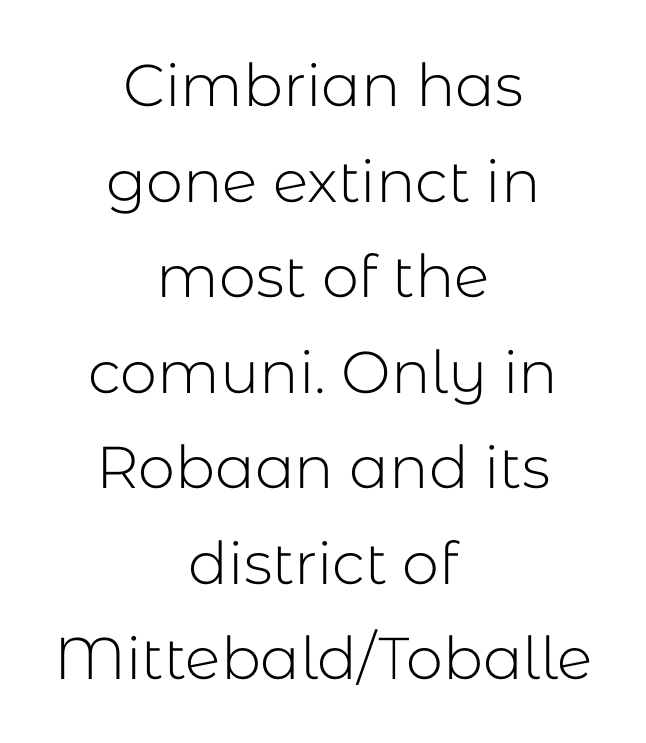
{"serif": "no", "italic": "no", "bold": "no", "weight": "light", "width": "normal", "stroke_contrast": "low", "x_height": "medium", "monospaced": "no", "underline": "no", "align": "center", "line_spacing": "normal", "line_spacing_ratio": 1.62, "letter_spacing": "normal", "letter_spacing_em": 0.0, "glyph_px": 59}
